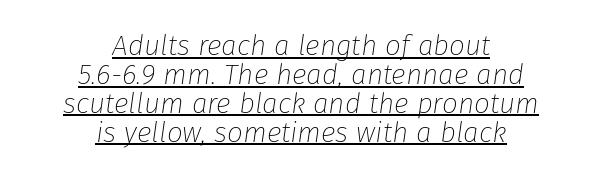
Words appear dense and cohesive because spacing is normal. This sample has the flowing, uneven cadence of proportional lettering. Each stroke keeps to a modest, everyday thickness or less. When letters slant like this, we call the style italic. Beneath each row of characters lies a ruled line. One-word summary of the alignment: center.
